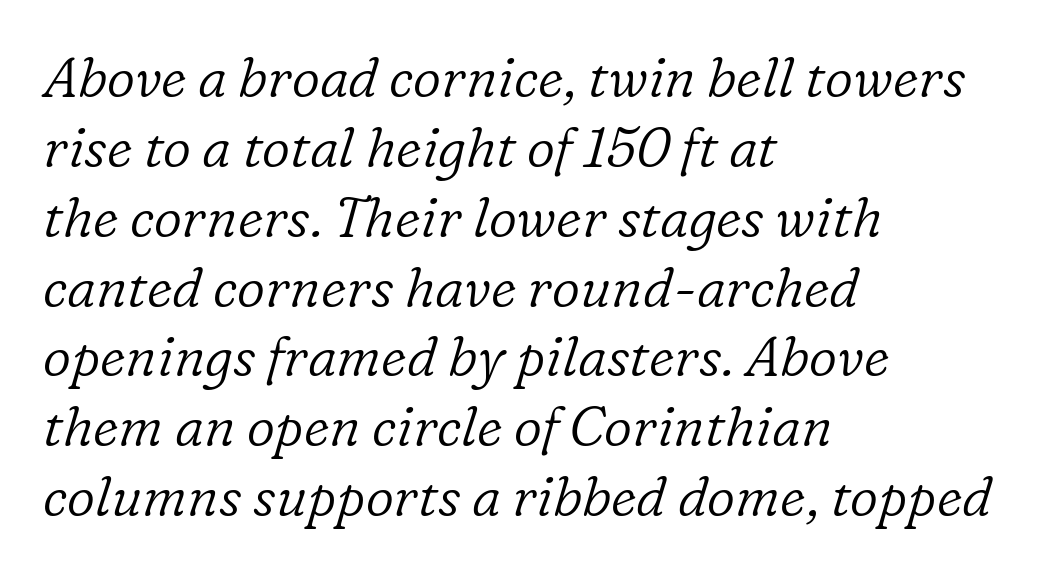
Q: Is the text bold? A: No.
Q: Is the text italic (slanted)? A: Yes, it leans right by about 16 degrees.
Q: Is the typeface a serif or a sans-serif typeface? A: Serif.
Q: Is the text underlined? A: No.
Q: How is the paragraph aligned? A: Left-aligned.
Q: Is the spacing between letters normal or unusually wide? A: Normal.
Q: Is the spacing between lines tight, normal or loose? A: Normal.
Q: Width (condensed, normal, or wide)? A: Normal.
Q: Stroke contrast? A: Low.
Q: x-height? A: Medium.
Q: Monospaced? A: No.
